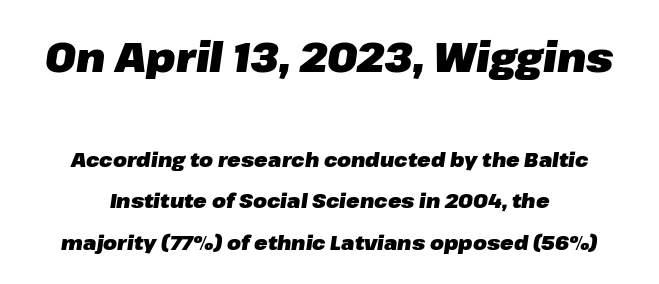
The image shows 41 px heavy type, italic (leaning right); set loose line spacing (2.06x), normal letter spacing, not underlined; the first (top) block is 2.05x larger; low stroke contrast and a medium x-height.
